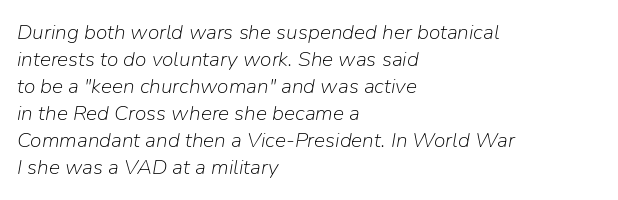
Tall strokes in this sample are angled rather than plumb. Glyph-to-glyph distance matches everyday printed text. Each new line begins a customary step beneath the previous one. The paragraph shown leans on its left margin.
